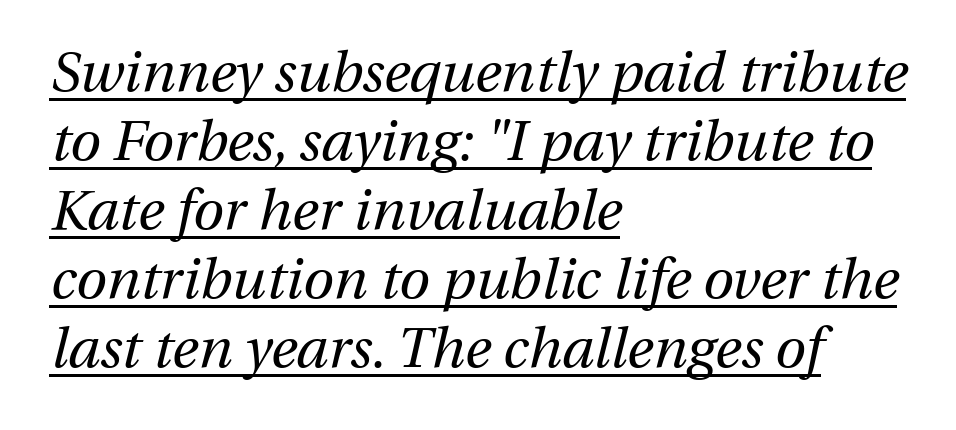
{"italic": "yes", "lean": "right", "slant_degrees": 13, "bold": "no", "weight": "regular", "width": "normal", "stroke_contrast": "medium", "x_height": "medium", "monospaced": "no", "underline": "yes", "align": "left", "line_spacing_ratio": 1.23, "letter_spacing": "normal", "letter_spacing_em": 0.0, "glyph_px": 56}
